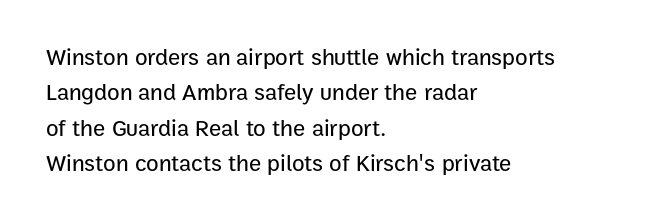
The image shows 23 px text type, upright; set left-aligned, normal line spacing (1.54x), normal letter spacing, not underlined.
